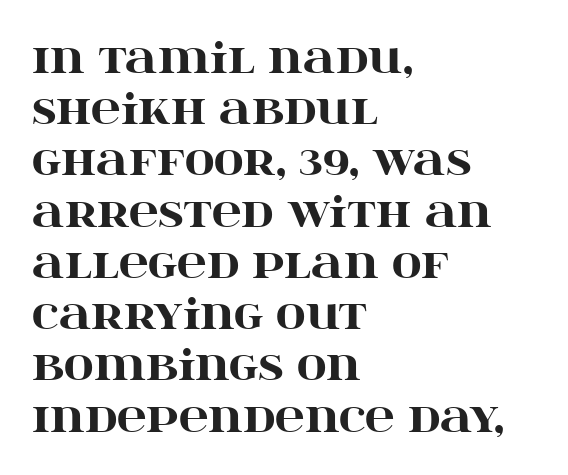
{"serif": "yes", "italic": "no", "bold": "yes", "weight": "heavy", "width": "wide", "stroke_contrast": "high", "x_height": "large", "monospaced": "no", "underline": "no", "align": "left", "line_spacing": "normal", "line_spacing_ratio": 1.25, "letter_spacing": "normal", "letter_spacing_em": 0.0, "glyph_px": 41}
